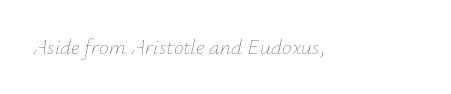
{"italic": "yes", "lean": "right", "slant_degrees": 12, "bold": "no", "underline": "no", "letter_spacing": "normal", "letter_spacing_em": 0.0, "glyph_px": 22}
